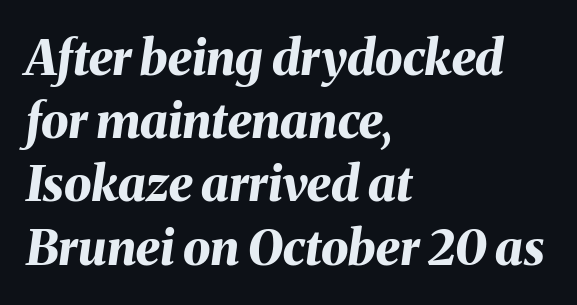
The image shows 49 px bold type, italic (leaning right); set left-aligned, normal line spacing (1.29x), normal letter spacing, not underlined; medium stroke contrast and a medium x-height.
